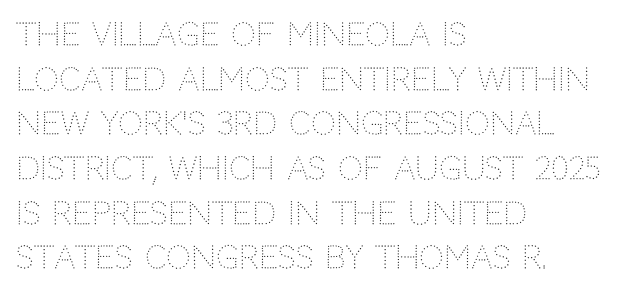
{"serif": "no", "italic": "no", "bold": "no", "weight": "light", "width": "normal", "stroke_contrast": "low", "x_height": "large", "monospaced": "no", "underline": "no", "align": "left", "line_spacing": "normal", "line_spacing_ratio": 1.44, "letter_spacing": "normal", "letter_spacing_em": 0.0, "glyph_px": 31}
